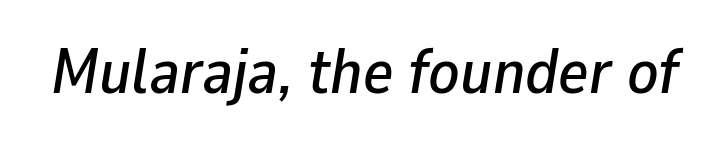
{"italic": "yes", "lean": "right", "slant_degrees": 9, "width": "normal", "stroke_contrast": "low", "x_height": "medium", "monospaced": "no", "underline": "no", "letter_spacing": "normal", "letter_spacing_em": 0.0, "glyph_px": 64}
